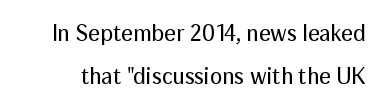
{"italic": "no", "bold": "no", "underline": "no", "line_spacing_ratio": 1.88, "letter_spacing": "normal", "letter_spacing_em": 0.0, "glyph_px": 23}
